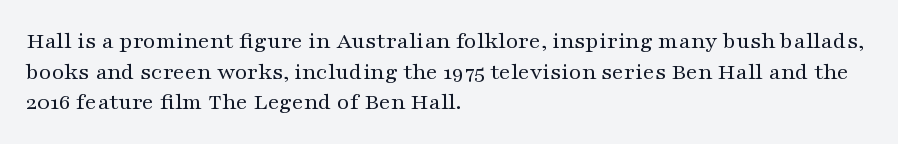
The image shows 24 px text type, upright; set left-aligned, normal line spacing (1.28x), normal letter spacing, not underlined.
